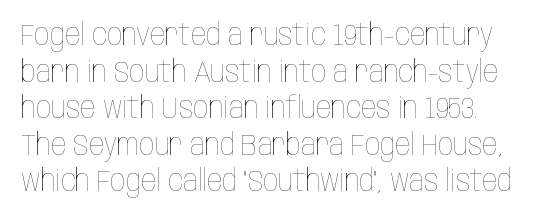
{"italic": "no", "bold": "no", "weight": "thin", "width": "condensed", "stroke_contrast": "low", "x_height": "large", "monospaced": "no", "underline": "no", "line_spacing_ratio": 1.22, "letter_spacing": "normal", "letter_spacing_em": 0.0, "glyph_px": 30}
